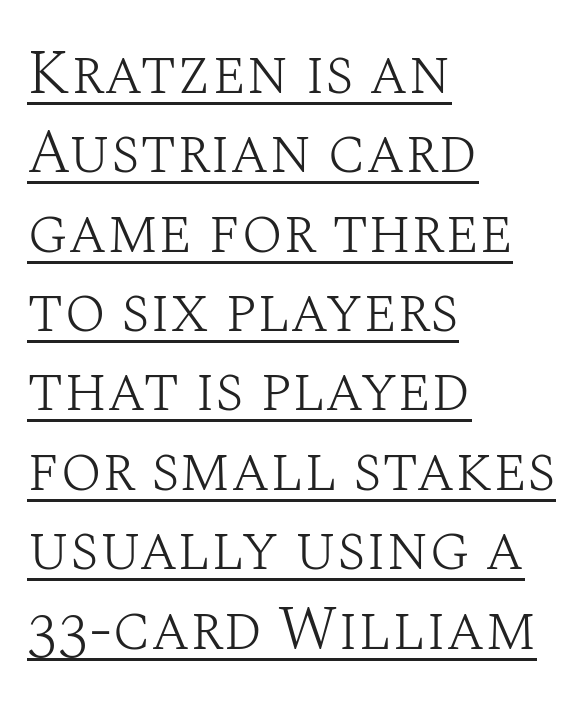
{"serif": "yes", "italic": "no", "bold": "no", "weight": "light", "width": "normal", "stroke_contrast": "medium", "x_height": "large", "monospaced": "no", "underline": "yes", "align": "left", "line_spacing": "normal", "line_spacing_ratio": 1.28, "letter_spacing": "normal", "letter_spacing_em": 0.0, "glyph_px": 62}
